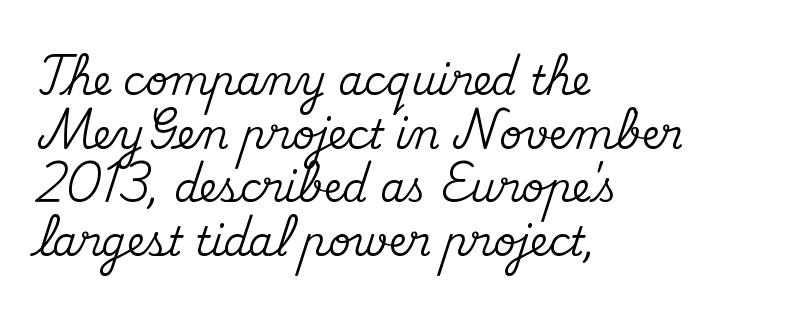
Q: Is the text italic (slanted)? A: Yes.
Q: Is the typeface a serif or a sans-serif typeface? A: Serif.
Q: Is the text underlined? A: No.
Q: How is the paragraph aligned? A: Left-aligned.
Q: Is the spacing between letters normal or unusually wide? A: Normal.
Q: Is the spacing between lines tight, normal or loose? A: Normal.
Q: Width (condensed, normal, or wide)? A: Normal.
Q: Stroke contrast? A: Medium.
Q: x-height? A: Small.
Q: Monospaced? A: No.
